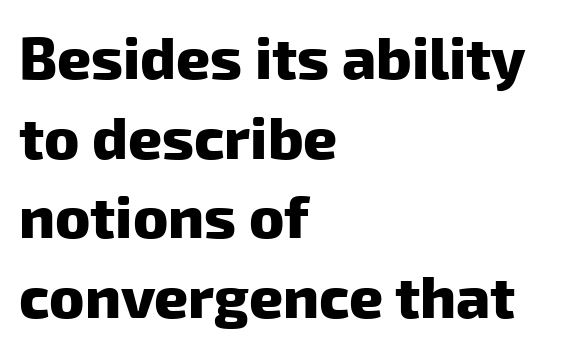
The image shows 59 px heavy sans-serif type; set left-aligned, normal line spacing (1.35x), normal letter spacing, not underlined; low stroke contrast and a medium x-height.
